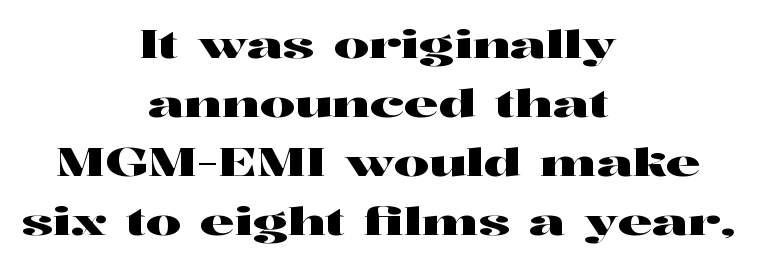
Note the varied advance widths — an 'i' is clearly narrower than an 'm'. Type style note: has serifs. One-word summary of the alignment: center. How are the letters spaced? Ordinarily, with no added tracking. This is the regular roman posture of the typeface. The baseline area is clear.
